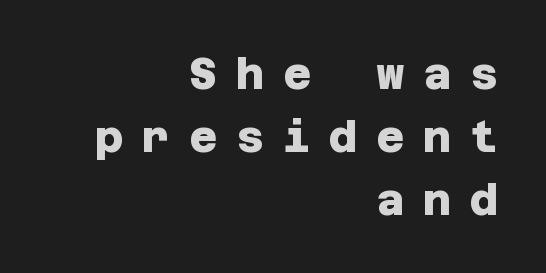
{"serif": "no", "bold": "yes", "weight": "heavy", "width": "normal", "stroke_contrast": "low", "x_height": "large", "underline": "no", "align": "right", "line_spacing": "normal", "line_spacing_ratio": 1.46, "letter_spacing": "wide", "letter_spacing_em": 0.44, "glyph_px": 43}
